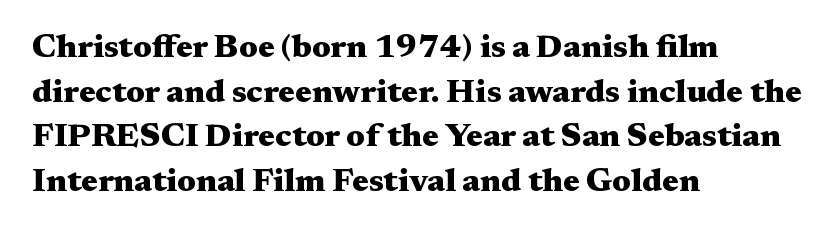
{"serif": "yes", "italic": "no", "bold": "yes", "weight": "heavy", "width": "wide", "stroke_contrast": "medium", "x_height": "medium", "monospaced": "no", "underline": "no", "align": "left", "line_spacing": "normal", "line_spacing_ratio": 1.35, "letter_spacing": "normal", "letter_spacing_em": 0.0, "glyph_px": 33}
